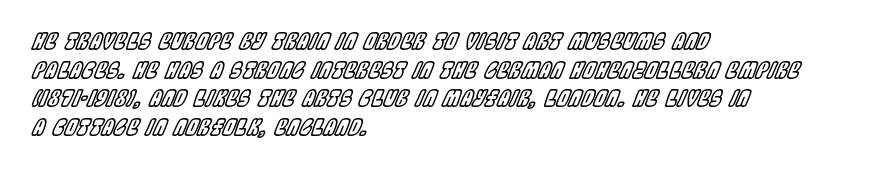
The image shows 22 px text type, italic (leaning right); set left-aligned, normal line spacing (1.3x), normal letter spacing, not underlined.
